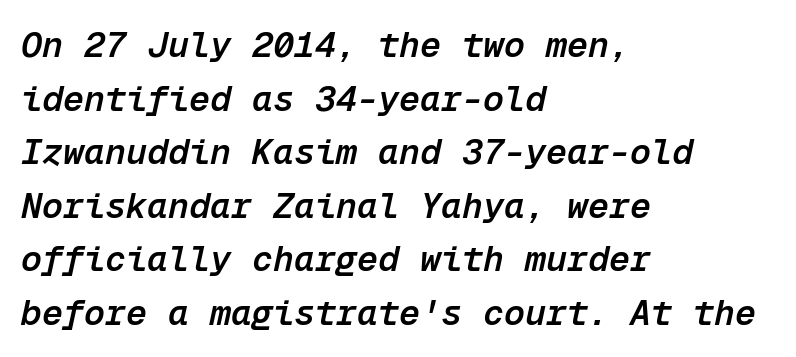
Q: Is the text bold? A: Semi-bold.
Q: Is the text italic (slanted)? A: Yes, it leans right by about 12 degrees.
Q: Is the text underlined? A: No.
Q: How is the paragraph aligned? A: Left-aligned.
Q: Is the spacing between letters normal or unusually wide? A: Normal.
Q: Is the spacing between lines tight, normal or loose? A: Normal.
Q: Width (condensed, normal, or wide)? A: Normal.
Q: Stroke contrast? A: Low.
Q: x-height? A: Medium.
Q: Monospaced? A: Yes.
